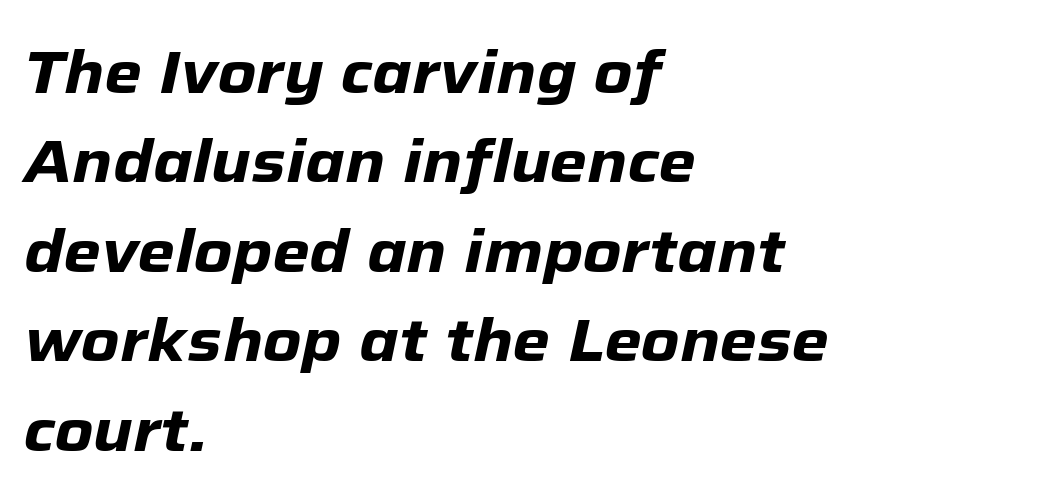
{"italic": "yes", "lean": "right", "slant_degrees": 12, "bold": "yes", "weight": "heavy", "width": "normal", "stroke_contrast": "low", "x_height": "medium", "monospaced": "no", "underline": "no", "align": "left", "line_spacing": "normal", "line_spacing_ratio": 1.49, "letter_spacing": "normal", "letter_spacing_em": 0.0, "glyph_px": 60}
